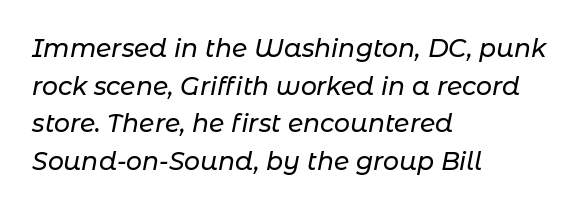
{"italic": "yes", "lean": "right", "slant_degrees": 11, "underline": "no", "align": "left", "line_spacing": "normal", "line_spacing_ratio": 1.51, "letter_spacing": "normal", "letter_spacing_em": 0.0, "glyph_px": 25}
